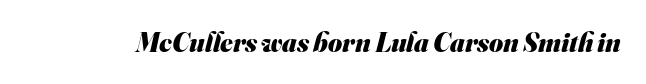
Thick stems and heavy bowls — unmistakably bold. The specimen omits any rule beneath the text block's lines. How are the letters spaced? Ordinarily, with no added tracking.
